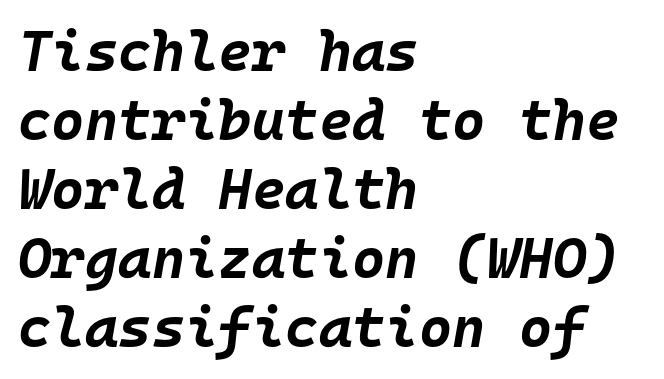
Q: Is the text bold? A: Yes.
Q: Is the text italic (slanted)? A: Yes, it leans right by about 10 degrees.
Q: Is the text underlined? A: No.
Q: How is the paragraph aligned? A: Left-aligned.
Q: Is the spacing between letters normal or unusually wide? A: Normal.
Q: Width (condensed, normal, or wide)? A: Normal.
Q: Stroke contrast? A: Low.
Q: x-height? A: Large.
Q: Monospaced? A: Yes.
